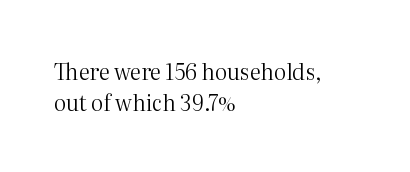
Q: Is the text bold? A: No.
Q: Is the text italic (slanted)? A: No, it is upright.
Q: Is the text underlined? A: No.
Q: How is the paragraph aligned? A: Left-aligned.
Q: Is the spacing between letters normal or unusually wide? A: Normal.
Q: Is the spacing between lines tight, normal or loose? A: Normal.
